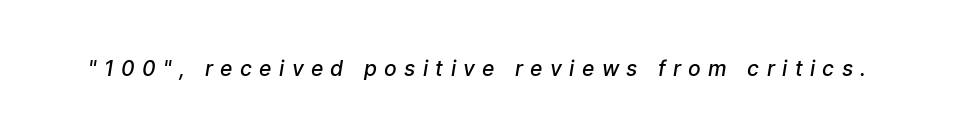
The image shows 21 px text type; set unusually wide letter spacing (+0.35 em), not underlined.
